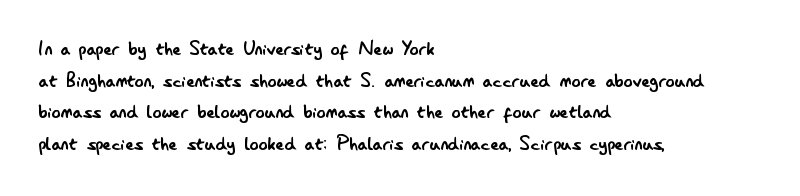
{"italic": "no", "bold": "no", "underline": "no", "align": "left", "line_spacing": "normal", "line_spacing_ratio": 1.38, "letter_spacing": "normal", "letter_spacing_em": 0.0, "glyph_px": 23}
